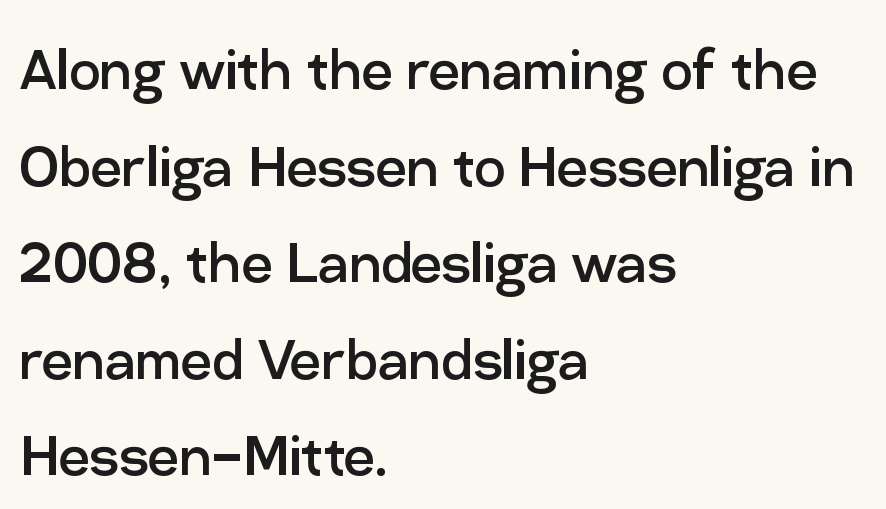
Q: Is the text bold? A: No.
Q: Is the text italic (slanted)? A: No, it is upright.
Q: Is the typeface a serif or a sans-serif typeface? A: Sans-serif.
Q: Is the text underlined? A: No.
Q: How is the paragraph aligned? A: Left-aligned.
Q: Is the spacing between letters normal or unusually wide? A: Normal.
Q: Is the spacing between lines tight, normal or loose? A: Normal.
Q: Width (condensed, normal, or wide)? A: Normal.
Q: Stroke contrast? A: Low.
Q: x-height? A: Medium.
Q: Monospaced? A: No.
